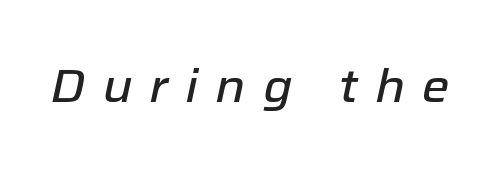
The image shows 47 px text type, italic (leaning right); set unusually wide letter spacing (+0.36 em), not underlined; low stroke contrast and a medium x-height.
